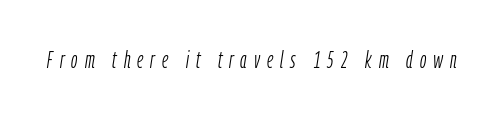
Q: Is the text bold? A: No.
Q: Is the text italic (slanted)? A: Yes, it leans right by about 9 degrees.
Q: Is the text underlined? A: No.
Q: Is the spacing between letters normal or unusually wide? A: Unusually wide.
